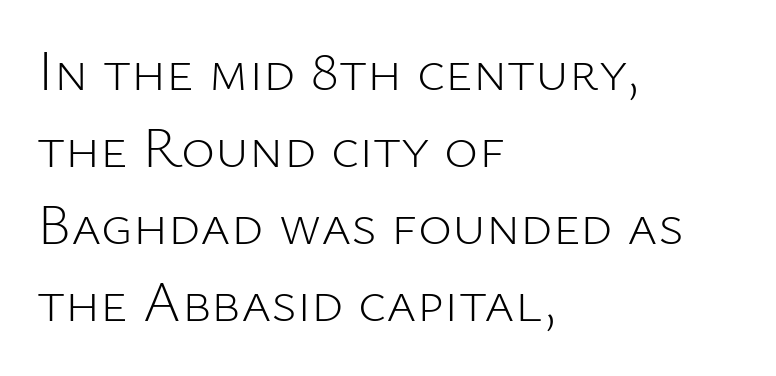
Successive baselines arrive at the customary interval. Tracking here is standard; glyphs follow each other at the usual distance. You can tell from the bare stems that sans-serif type was used. The letters stand upright; this is a roman face.
